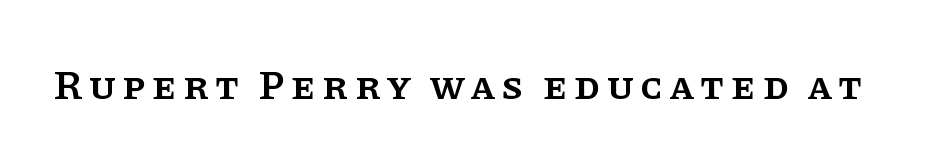
The image shows 40 px semibold serif type, upright; set not underlined; low stroke contrast and a large x-height.
